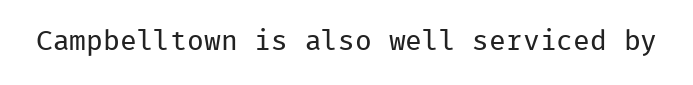
Q: Is the text bold? A: No.
Q: Is the text italic (slanted)? A: No, it is upright.
Q: Is the typeface a serif or a sans-serif typeface? A: Sans-serif.
Q: Is the text underlined? A: No.
Q: Is the spacing between letters normal or unusually wide? A: Normal.
Q: Width (condensed, normal, or wide)? A: Normal.
Q: Stroke contrast? A: Low.
Q: x-height? A: Medium.
Q: Monospaced? A: Yes.
